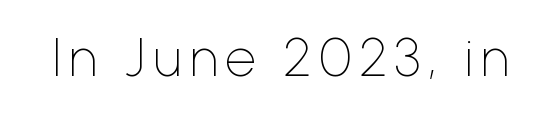
Q: Is the text bold? A: No.
Q: Is the text italic (slanted)? A: No, it is upright.
Q: Is the typeface a serif or a sans-serif typeface? A: Sans-serif.
Q: Is the text underlined? A: No.
Q: Width (condensed, normal, or wide)? A: Normal.
Q: Stroke contrast? A: Low.
Q: x-height? A: Medium.
Q: Monospaced? A: No.
